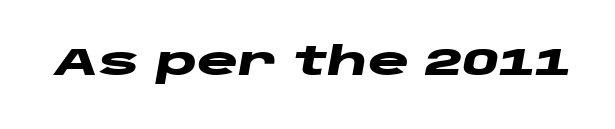
Q: Is the text bold? A: Yes.
Q: Is the text italic (slanted)? A: Yes, it leans right by about 10 degrees.
Q: Is the text underlined? A: No.
Q: Is the spacing between letters normal or unusually wide? A: Normal.
Q: Width (condensed, normal, or wide)? A: Wide.
Q: Stroke contrast? A: Low.
Q: x-height? A: Large.
Q: Monospaced? A: No.
